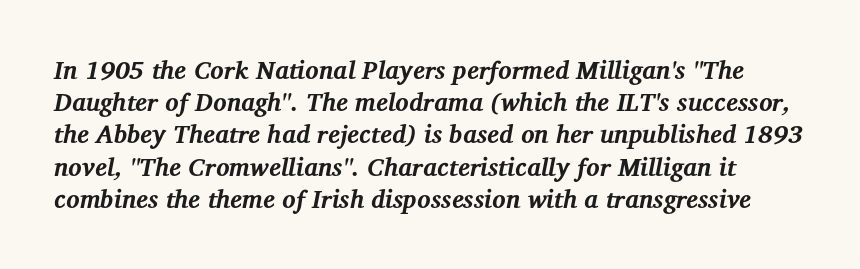
{"italic": "yes", "lean": "right", "slant_degrees": 12, "bold": "yes", "underline": "no", "line_spacing": "normal", "line_spacing_ratio": 1.29, "letter_spacing": "normal", "letter_spacing_em": 0.0, "glyph_px": 25}
